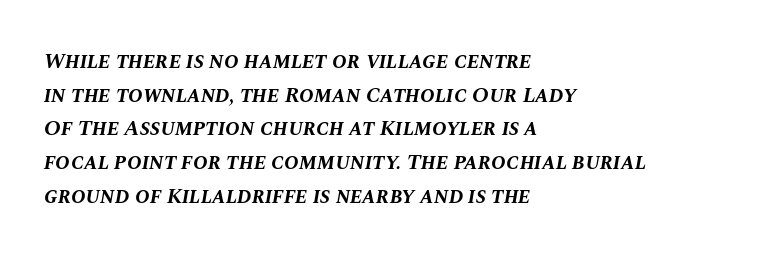
Q: Is the text bold? A: Yes.
Q: Is the text italic (slanted)? A: Yes, it leans right by about 10 degrees.
Q: Is the text underlined? A: No.
Q: How is the paragraph aligned? A: Left-aligned.
Q: Is the spacing between letters normal or unusually wide? A: Normal.
Q: Is the spacing between lines tight, normal or loose? A: Normal.
